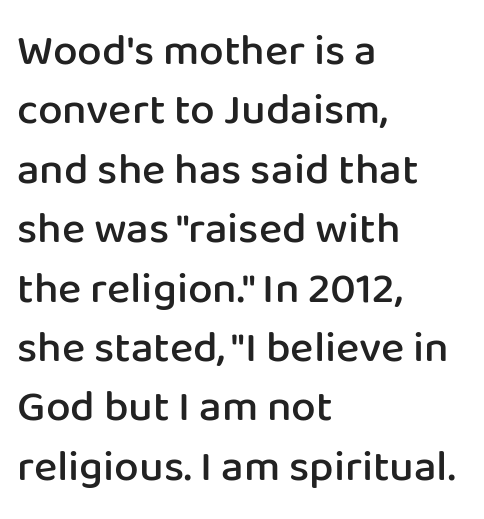
{"serif": "no", "italic": "no", "bold": "semi", "weight": "semibold", "width": "normal", "stroke_contrast": "low", "x_height": "medium", "monospaced": "no", "underline": "no", "align": "left", "line_spacing": "normal", "line_spacing_ratio": 1.35, "letter_spacing": "normal", "letter_spacing_em": 0.0, "glyph_px": 44}
